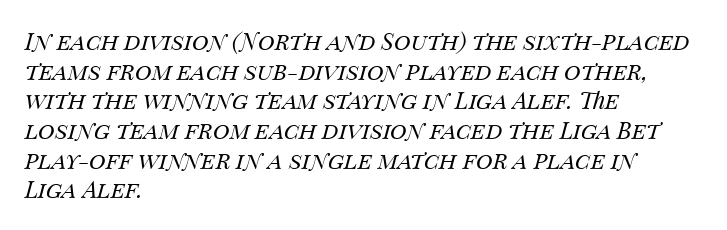
Look at the tracking — it's just the regular setting, nothing added. In CSS terms this would be text-align: left. The strip under each line holds only bare page. Emphasis-style slanted type is in use. Regarding leading, the lines here are spaced in the standard way. Is this a heavy cut? Hardly; it is regular or lighter.
